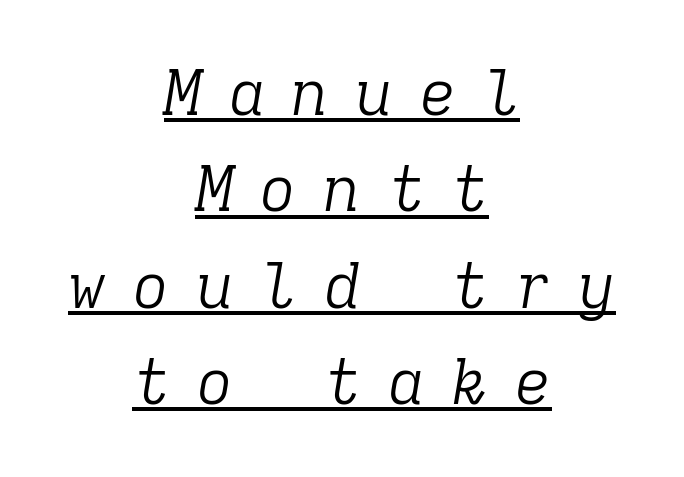
{"serif": "yes", "italic": "yes", "lean": "right", "slant_degrees": 9, "bold": "no", "weight": "light", "width": "normal", "stroke_contrast": "low", "x_height": "medium", "monospaced": "yes", "underline": "yes", "align": "center", "line_spacing": "normal", "line_spacing_ratio": 1.53, "letter_spacing": "wide", "letter_spacing_em": 0.41, "glyph_px": 63}
